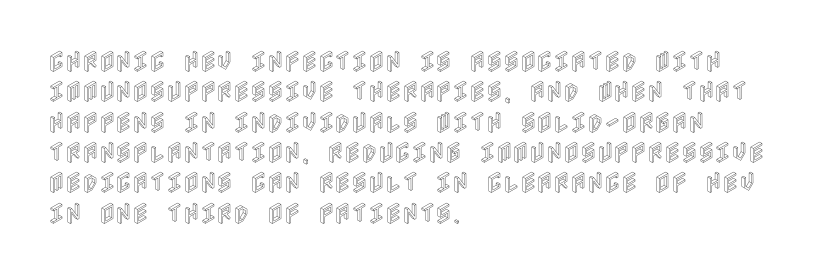
Q: Is the text italic (slanted)? A: No, it is upright.
Q: Is the text underlined? A: No.
Q: How is the paragraph aligned? A: Left-aligned.
Q: Is the spacing between letters normal or unusually wide? A: Normal.
Q: Is the spacing between lines tight, normal or loose? A: Normal.
